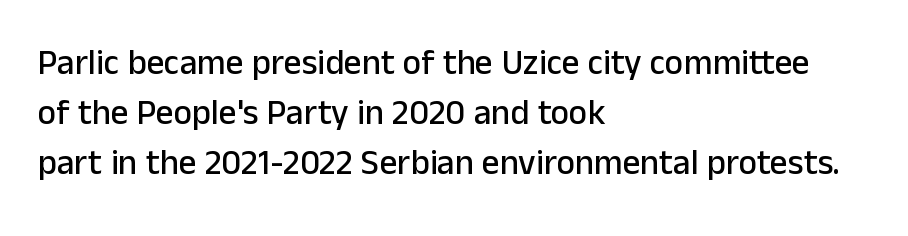
{"serif": "no", "italic": "no", "width": "normal", "stroke_contrast": "low", "x_height": "medium", "monospaced": "no", "underline": "no", "align": "left", "line_spacing": "normal", "line_spacing_ratio": 1.43, "letter_spacing": "normal", "letter_spacing_em": 0.0, "glyph_px": 35}
